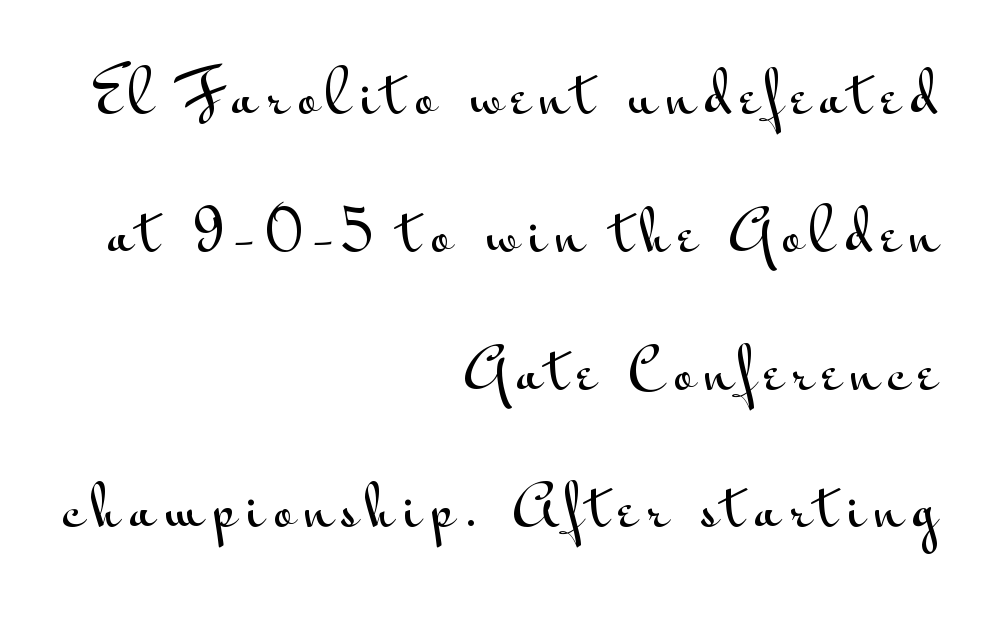
These lines stand farther apart than default settings would place them. The rendering uses natural spacing where letterforms have individual widths. Underlining? Definitely not there. All the whitespace from short lines collects on the left.
